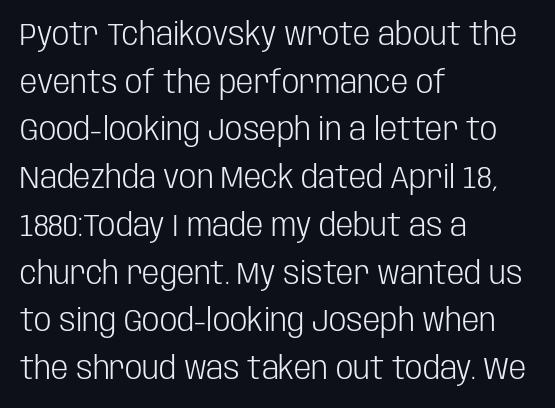
{"serif": "no", "italic": "no", "bold": "no", "weight": "light", "width": "condensed", "stroke_contrast": "low", "x_height": "large", "monospaced": "no", "underline": "no", "align": "left", "line_spacing": "normal", "line_spacing_ratio": 1.54, "letter_spacing": "normal", "letter_spacing_em": 0.0, "glyph_px": 31}
